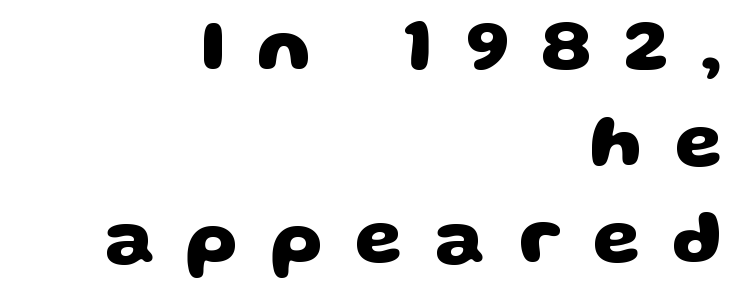
The image shows 76 px heavy, wide sans-serif type; set right-aligned, normal line spacing (1.26x), unusually wide letter spacing (+0.43 em), not underlined; low stroke contrast and a large x-height.
